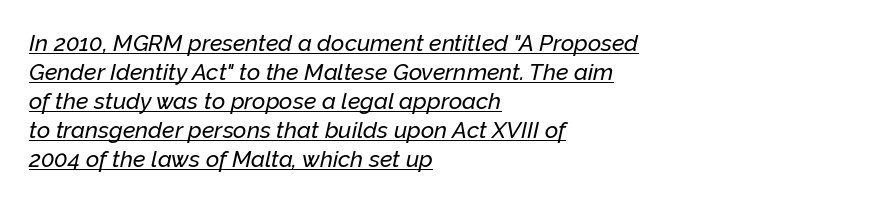
{"italic": "yes", "lean": "right", "slant_degrees": 12, "underline": "yes", "align": "left", "line_spacing": "normal", "line_spacing_ratio": 1.26, "letter_spacing": "normal", "letter_spacing_em": 0.0, "glyph_px": 23}
